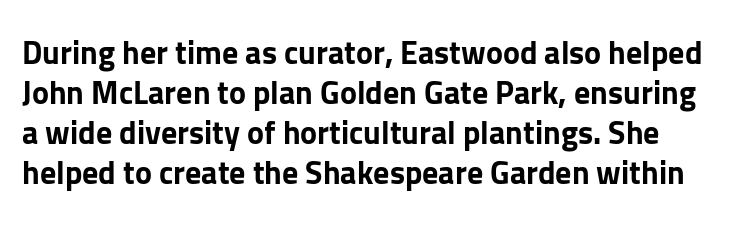
The image shows 32 px bold sans-serif type, upright; set normal line spacing (1.25x), normal letter spacing, not underlined; low stroke contrast and a medium x-height.
